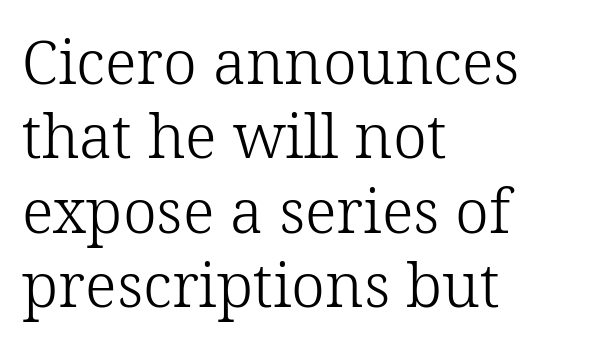
The letters sit at their default tracking, neither squeezed nor spread. The rendering uses natural spacing where letterforms have individual widths. The rendering shows small feet on the letterforms — a serif design. Stem width sits at or under what a default text font uses. Horizontal alignment here is leftward, the default for most running prose. Only glyphs here, with clear space below each row.
